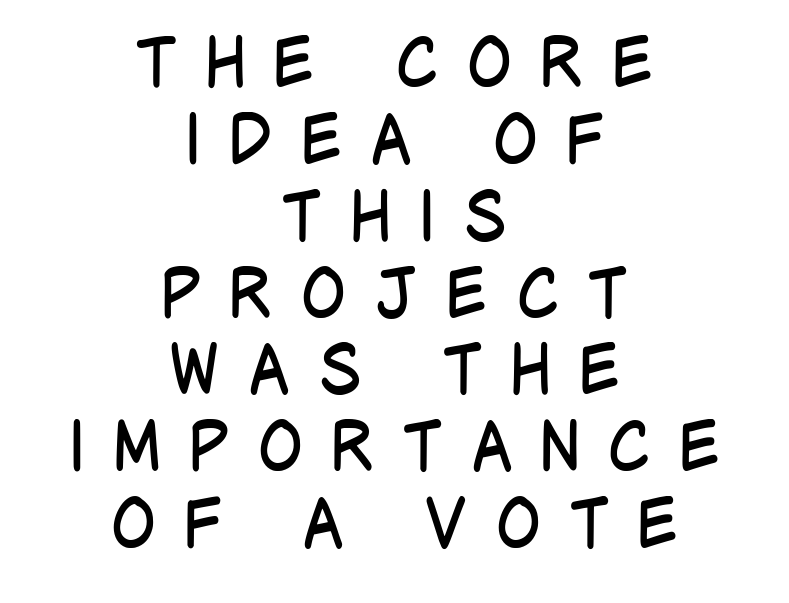
{"serif": "no", "italic": "no", "bold": "no", "weight": "regular", "width": "condensed", "stroke_contrast": "low", "x_height": "large", "monospaced": "no", "underline": "no", "align": "center", "line_spacing": "tight", "line_spacing_ratio": 1.13, "letter_spacing": "wide", "letter_spacing_em": 0.4, "glyph_px": 68}
